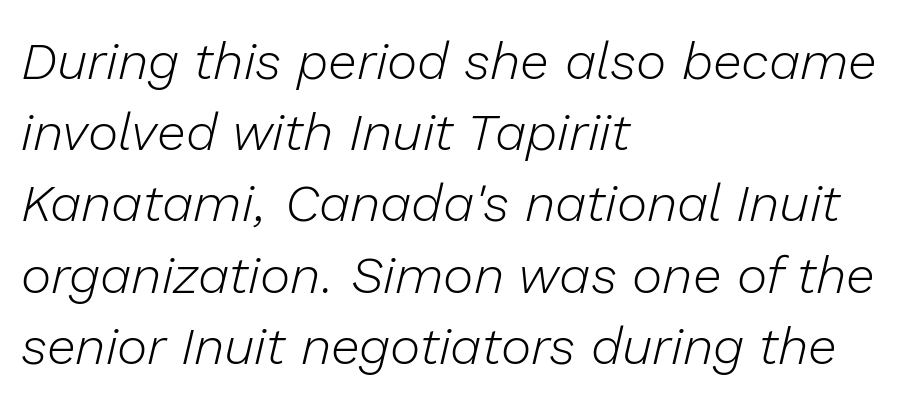
The image shows 52 px light type, italic (leaning right); set left-aligned, normal line spacing (1.37x), normal letter spacing, not underlined; low stroke contrast and a medium x-height.
